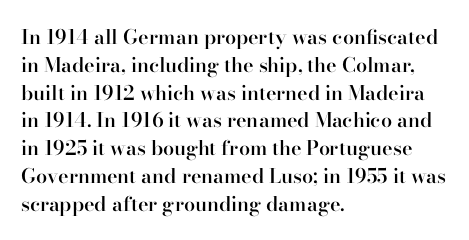
Q: Is the text bold? A: Semi-bold.
Q: Is the text italic (slanted)? A: No, it is upright.
Q: Is the text underlined? A: No.
Q: How is the paragraph aligned? A: Left-aligned.
Q: Is the spacing between letters normal or unusually wide? A: Normal.
Q: Is the spacing between lines tight, normal or loose? A: Normal.
